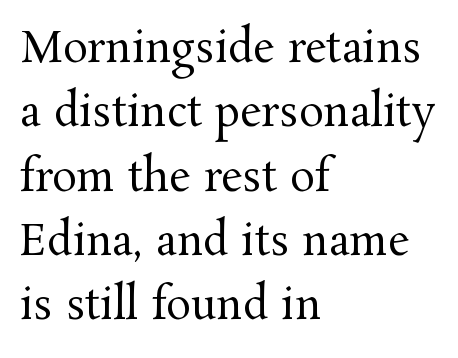
This sample uses an upright cut, with every glyph sitting square on the baseline. Short and long lines alike share a common starting point at left. Nobody touched the tracking dial on this one. Think of a printed novel: that variable character pitch is what you see here. Regarding serifs, this sample has them. The area under the type is left untouched.
